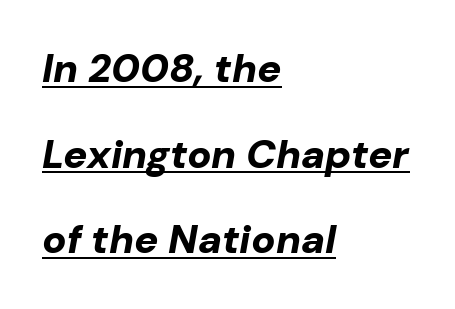
Q: Is the text bold? A: Yes.
Q: Is the text italic (slanted)? A: Yes, it leans right by about 10 degrees.
Q: Is the text underlined? A: Yes.
Q: How is the paragraph aligned? A: Left-aligned.
Q: Is the spacing between letters normal or unusually wide? A: Normal.
Q: Is the spacing between lines tight, normal or loose? A: Loose.
Q: Width (condensed, normal, or wide)? A: Normal.
Q: Stroke contrast? A: Low.
Q: x-height? A: Medium.
Q: Monospaced? A: No.
